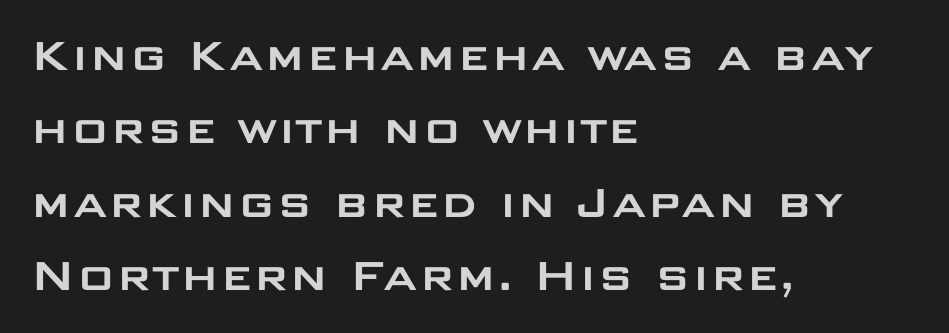
Grotesque or geometric, the face here clearly has no serifs. Glyph-to-glyph distance matches everyday printed text. Notice how the passage keeps a crisp vertical edge on the left only. Nobody drew a line under any word here. Horizontal bands of white between lines are of average thickness. It's the straight-up-and-down kind of type.
